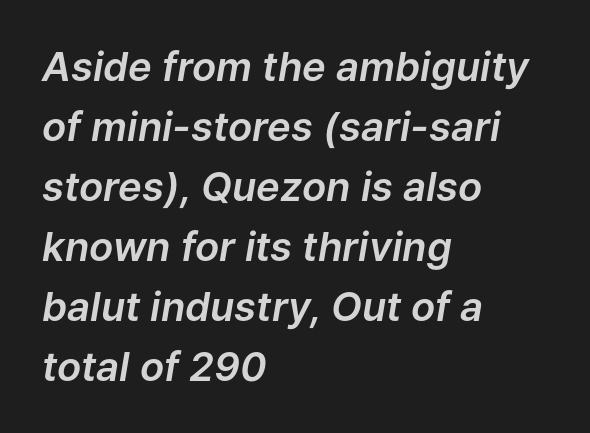
Character widths vary here, with narrow letters taking less room than wide ones. Tracking value appears to be zero — textbook default spacing. The glyphs are unaccompanied by any horizontal stroke below them. Caption: multi-line text, flush left, ragged right. Looking at the ascenders, they clearly lean. Evenly set lines give the paragraph a standard silhouette.
